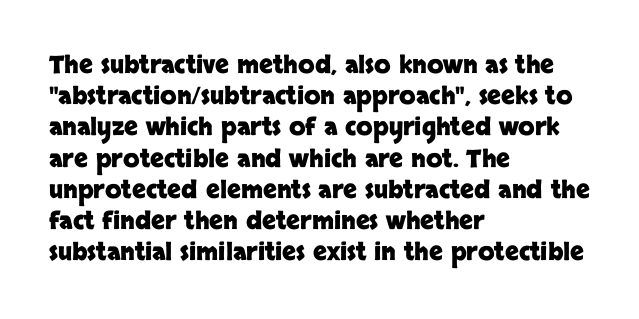
Every letter is thick-stroked: bold, no question. Line starts are locked; line ends wander. What's the leading like? Ordinary, nothing unusual. Glance below the letters and you will spot only blank space.
